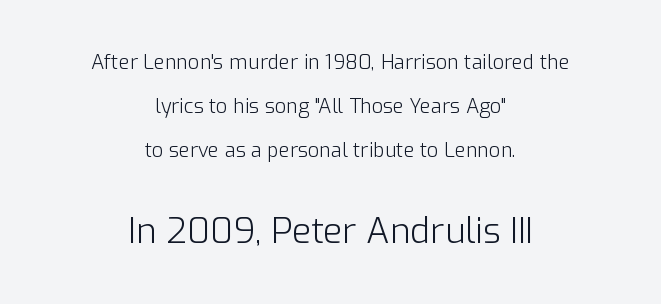
Q: Is the text bold? A: No.
Q: Is the text italic (slanted)? A: No, it is upright.
Q: Is the typeface a serif or a sans-serif typeface? A: Sans-serif.
Q: Is the text underlined? A: No.
Q: How is the paragraph aligned? A: Centered.
Q: Is the spacing between letters normal or unusually wide? A: Normal.
Q: Is the spacing between lines tight, normal or loose? A: Loose.
Q: Which block of text is set in a larger size, the first (top) or the second (bottom)? A: The second (bottom) one.
Q: Width (condensed, normal, or wide)? A: Normal.
Q: Stroke contrast? A: Low.
Q: x-height? A: Medium.
Q: Monospaced? A: No.
